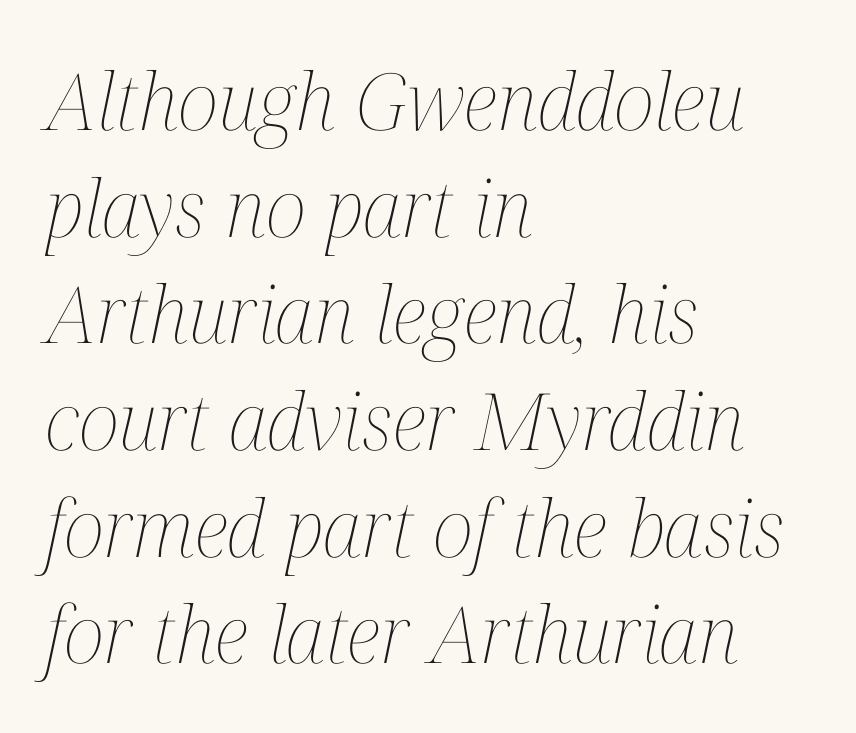
The paragraph has a hard left edge and a soft right edge. Is the type slanted? Yes — the strokes lean at a clear angle. On a weight scale, this lands at 450 or below. You could call the tracking neutral — neither tight nor loose.
